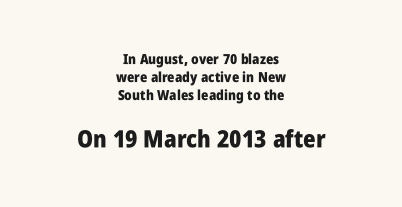
Q: Is the text bold? A: Yes.
Q: Is the text italic (slanted)? A: No, it is upright.
Q: Is the text underlined? A: No.
Q: How is the paragraph aligned? A: Centered.
Q: Is the spacing between letters normal or unusually wide? A: Normal.
Q: Is the spacing between lines tight, normal or loose? A: Normal.
Q: Which block of text is set in a larger size, the first (top) or the second (bottom)? A: The second (bottom) one.
